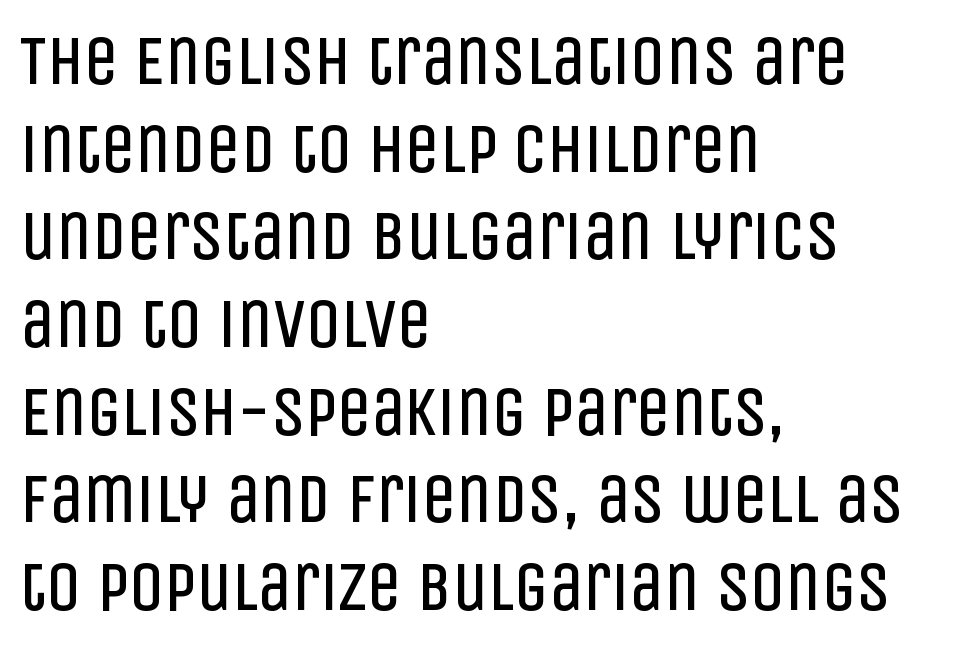
The image shows 69 px regular-weight, condensed sans-serif type, upright; set left-aligned, normal line spacing (1.27x), normal letter spacing, not underlined; low stroke contrast and a large x-height.
